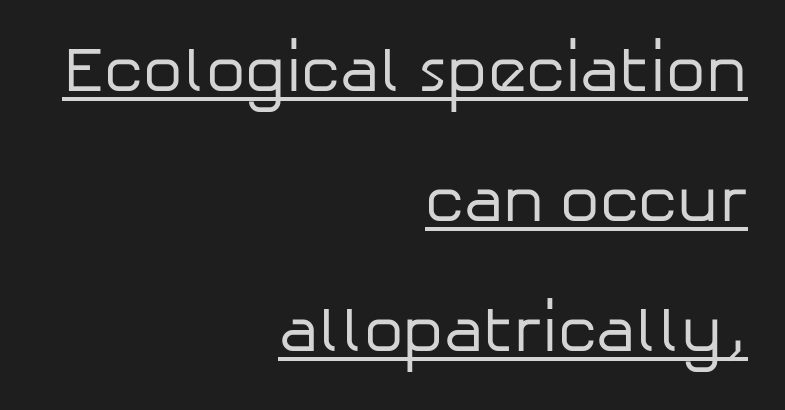
The setting favours the right margin, as signatures and pull-quotes sometimes do. The axis of the letterforms is exactly vertical. A typesetter would call this zero additional tracking. A great deal of white space separates one row of letters from the next. This sample carries an underscore along the baseline area.
